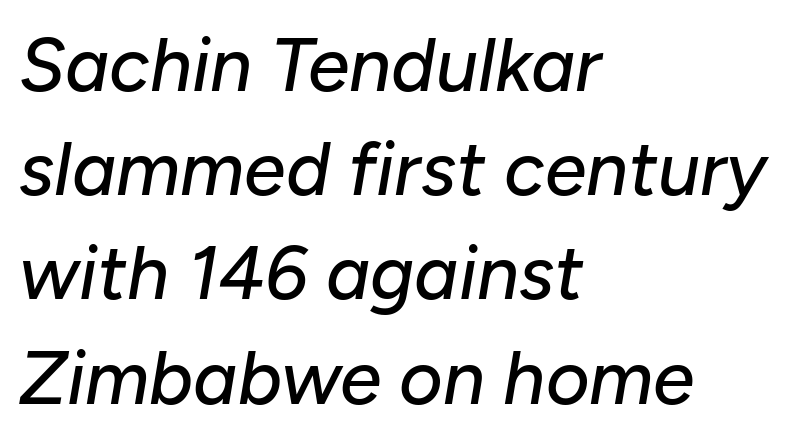
The image shows 75 px text type, italic (leaning right); set left-aligned, normal line spacing (1.39x), normal letter spacing, not underlined; low stroke contrast and a medium x-height.
